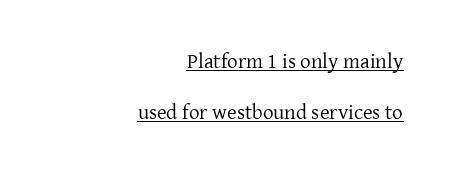
{"italic": "no", "bold": "no", "underline": "yes", "align": "right", "line_spacing": "loose", "line_spacing_ratio": 2.42, "letter_spacing": "normal", "letter_spacing_em": 0.0, "glyph_px": 21}
